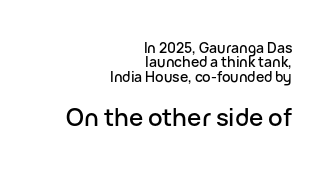
Inter-character spacing is left at the font's built-in metrics. Anything drawn beneath the words? Only blank space. The lines are quadded right. Posture: upright roman. Size hierarchy here favors the trailing block over the leading one. What's the leading like? Squeezed, with rows nearly overlapping.
